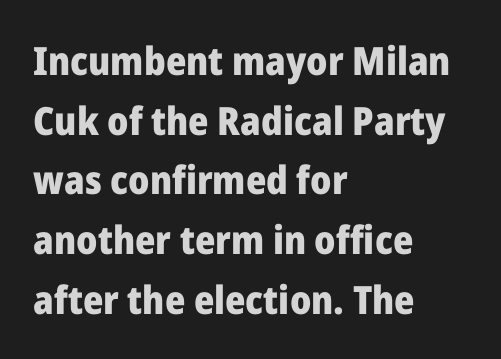
Layout note: lines flush left. The horizontal fit of the characters is conventional and even. Is this a fixed-width face? No — the glyphs have proportional, varying widths. The space directly below the letters is spotless. Compared with typical paragraphs, the rows here are spaced about the same.
